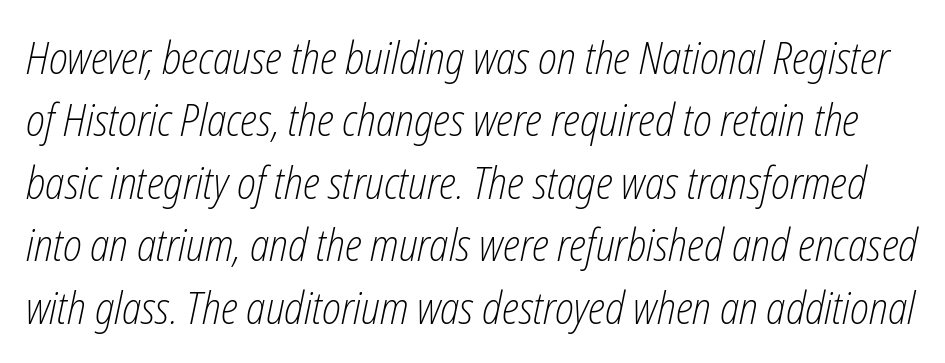
The image shows 44 px light, condensed type, italic (leaning right); set normal line spacing (1.42x), normal letter spacing, not underlined; low stroke contrast and a medium x-height.
